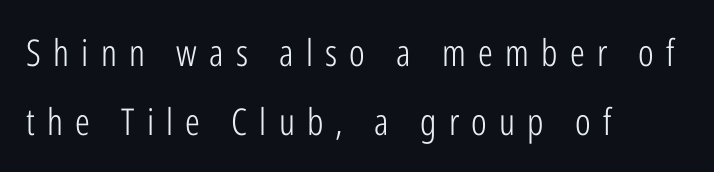
Each letter keeps its own natural width here, so spacing adapts to shape. The paragraph shown leans on its left margin. No italicization has been applied; the sample stays upright. The passage shown has open, widely tracked lettering throughout. Look at the bottom of the vertical strokes: they stop flat, with no serifs.
